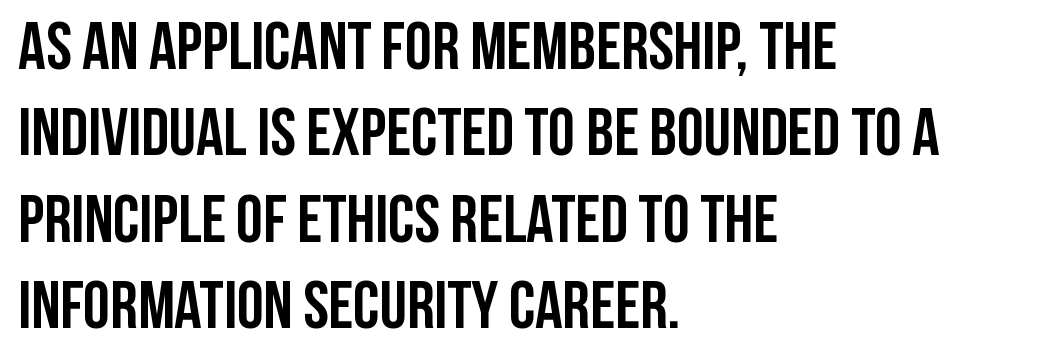
Q: Is the text bold? A: Yes.
Q: Is the text italic (slanted)? A: No, it is upright.
Q: Is the typeface a serif or a sans-serif typeface? A: Sans-serif.
Q: Is the text underlined? A: No.
Q: How is the paragraph aligned? A: Left-aligned.
Q: Is the spacing between letters normal or unusually wide? A: Normal.
Q: Is the spacing between lines tight, normal or loose? A: Normal.
Q: Width (condensed, normal, or wide)? A: Condensed.
Q: Stroke contrast? A: Low.
Q: x-height? A: Large.
Q: Monospaced? A: No.
